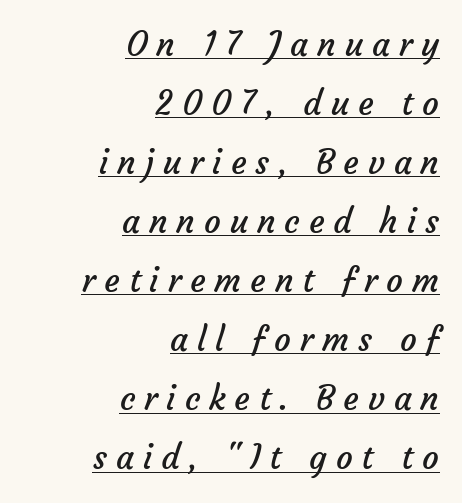
The image shows 33 px regular-weight sans-serif type; set right-aligned, line spacing 1.79x, unusually wide letter spacing (+0.27 em), underlined; low stroke contrast and a medium x-height.
